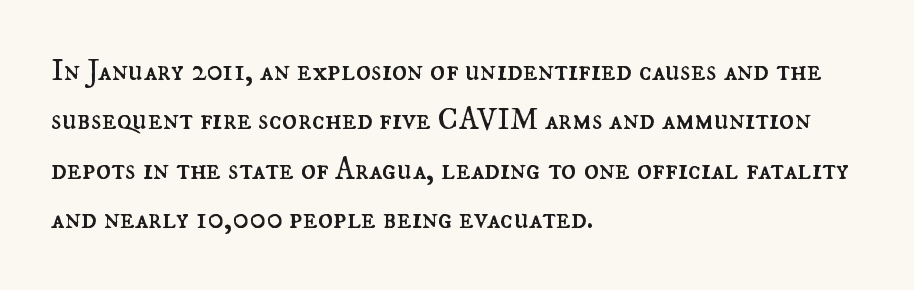
The image shows 31 px regular-weight type, upright; set left-aligned, normal line spacing (1.59x), normal letter spacing, not underlined; medium stroke contrast and a small x-height.
